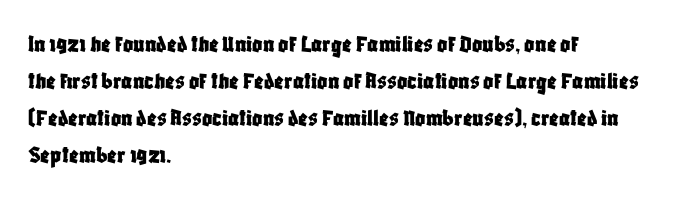
The space beneath each line is pristine and unruled. Compared with typical paragraphs, the rows here are spaced about the same. Notice how the passage keeps a crisp vertical edge on the left only. Short note: letters normally spaced.
